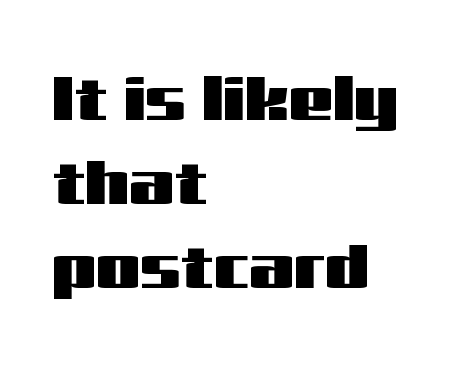
The image shows 63 px wide sans-serif type, upright; set left-aligned, normal line spacing (1.33x), normal letter spacing, not underlined; medium stroke contrast and a medium x-height.
